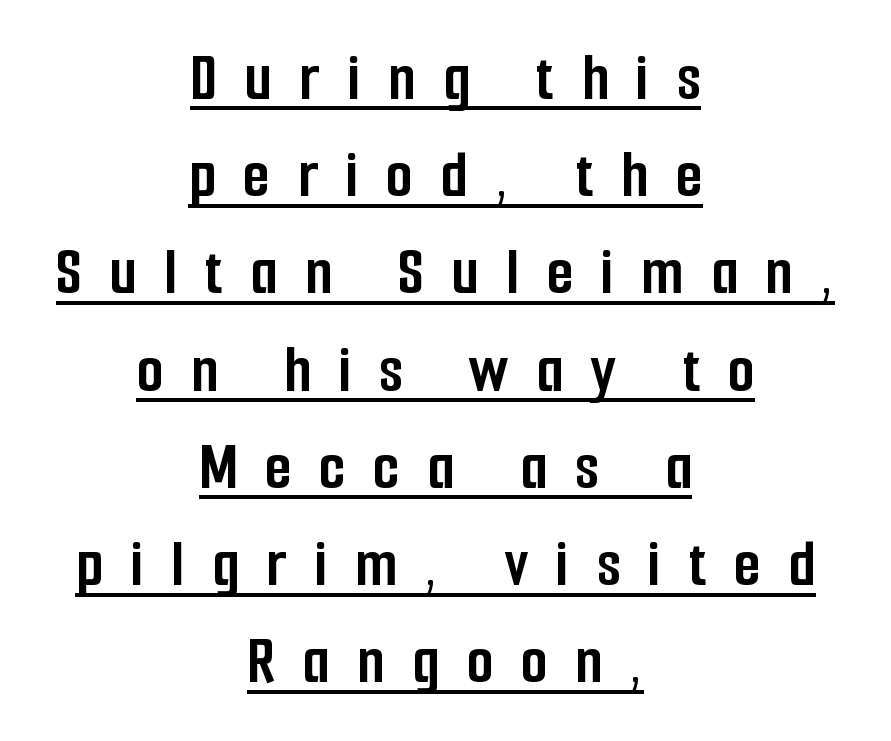
{"serif": "no", "italic": "no", "bold": "yes", "weight": "semibold", "width": "condensed", "stroke_contrast": "low", "x_height": "medium", "monospaced": "no", "underline": "yes", "align": "center", "line_spacing": "normal", "line_spacing_ratio": 1.43, "letter_spacing": "wide", "letter_spacing_em": 0.41, "glyph_px": 68}
